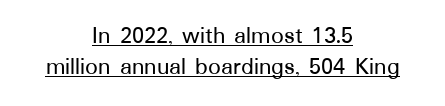
The rendering uses the underline text-decoration. The letterforms sit shoulder to shoulder at normal distance. Leading: standard. Caption: multi-line text, centered on the measure. If you drew a line through each stem, it would be perfectly vertical.
